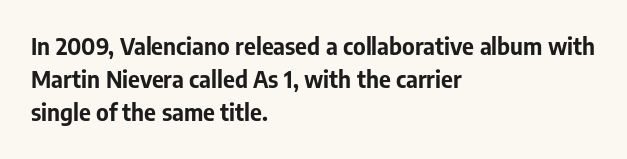
This sample keeps an unexceptional amount of space between lines. Strokes here are thick enough to call this a true bold. A student would call this left alignment; a typographer would say flush left, rag right. You can tell it's not italic because the verticals are truly vertical.
